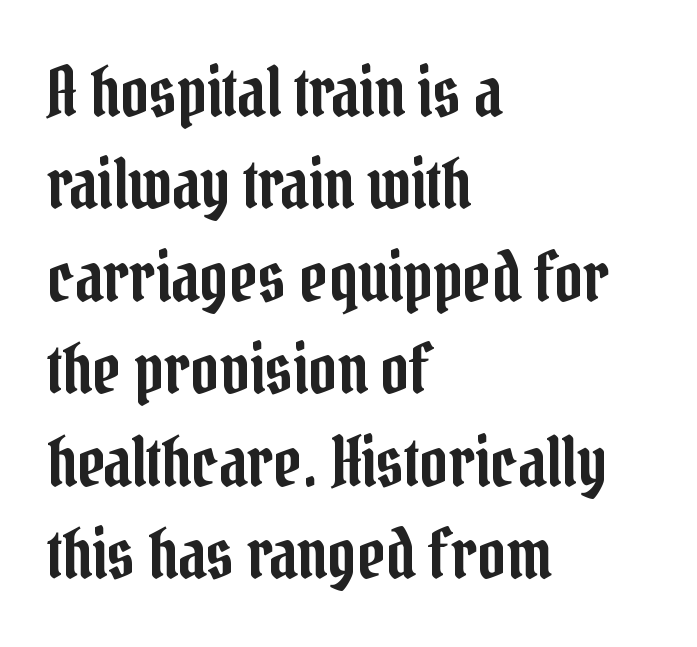
{"serif": "yes", "italic": "no", "width": "condensed", "stroke_contrast": "low", "x_height": "medium", "monospaced": "no", "underline": "no", "align": "left", "line_spacing": "normal", "line_spacing_ratio": 1.34, "letter_spacing": "normal", "letter_spacing_em": 0.0, "glyph_px": 69}
